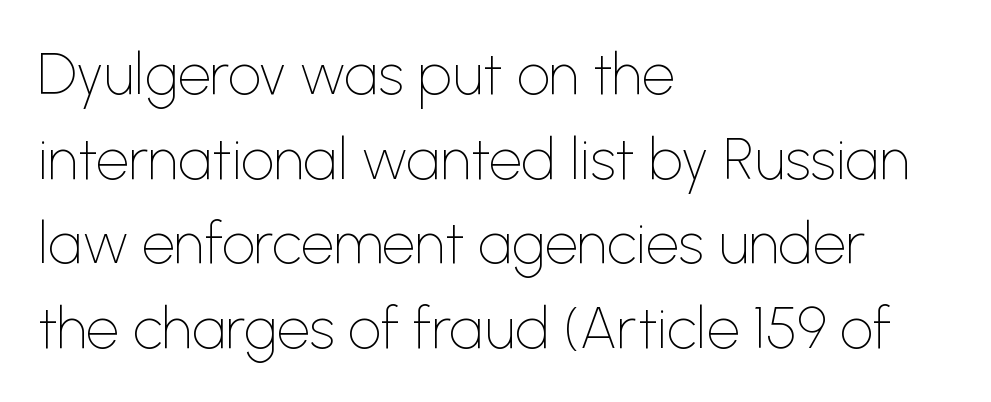
Q: Is the text bold? A: No.
Q: Is the text italic (slanted)? A: No, it is upright.
Q: Is the typeface a serif or a sans-serif typeface? A: Sans-serif.
Q: Is the text underlined? A: No.
Q: How is the paragraph aligned? A: Left-aligned.
Q: Is the spacing between letters normal or unusually wide? A: Normal.
Q: Is the spacing between lines tight, normal or loose? A: Normal.
Q: Width (condensed, normal, or wide)? A: Normal.
Q: Stroke contrast? A: Low.
Q: x-height? A: Medium.
Q: Monospaced? A: No.
